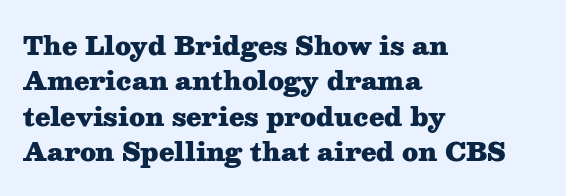
{"italic": "no", "bold": "yes", "underline": "no", "align": "left", "line_spacing": "normal", "line_spacing_ratio": 1.42, "letter_spacing": "normal", "letter_spacing_em": 0.0, "glyph_px": 25}
